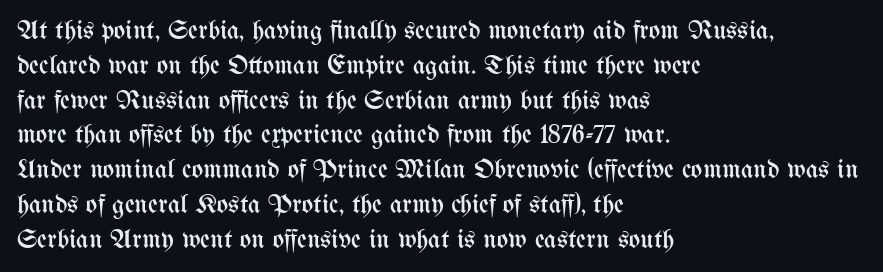
Q: Is the text bold? A: No.
Q: Is the text italic (slanted)? A: No, it is upright.
Q: Is the text underlined? A: No.
Q: How is the paragraph aligned? A: Left-aligned.
Q: Is the spacing between letters normal or unusually wide? A: Normal.
Q: Is the spacing between lines tight, normal or loose? A: Normal.
